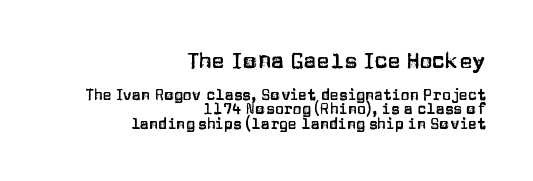
{"italic": "no", "underline": "no", "align": "right", "line_spacing": "tight", "line_spacing_ratio": 0.97, "letter_spacing": "normal", "letter_spacing_em": 0.0, "larger_block": "first", "size_ratio": 1.47, "glyph_px": 22}
